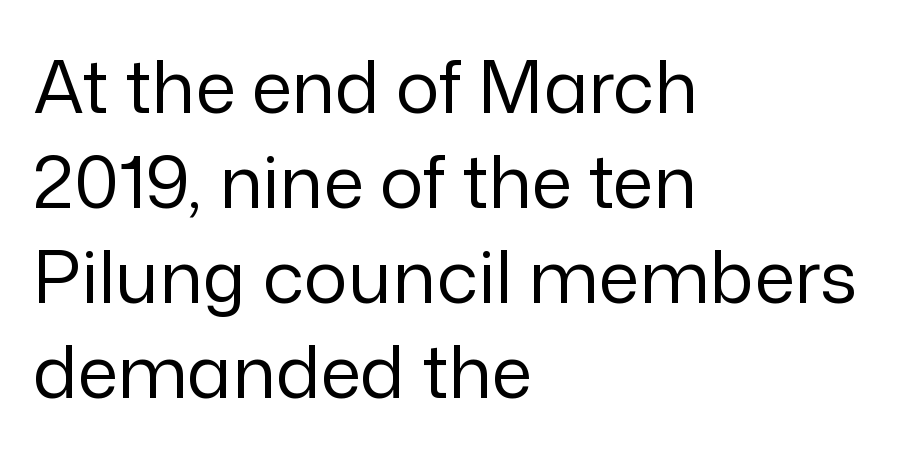
{"serif": "no", "italic": "no", "bold": "no", "weight": "regular", "width": "normal", "stroke_contrast": "low", "x_height": "medium", "monospaced": "no", "underline": "no", "align": "left", "line_spacing": "normal", "line_spacing_ratio": 1.3, "letter_spacing": "normal", "letter_spacing_em": 0.0, "glyph_px": 73}
